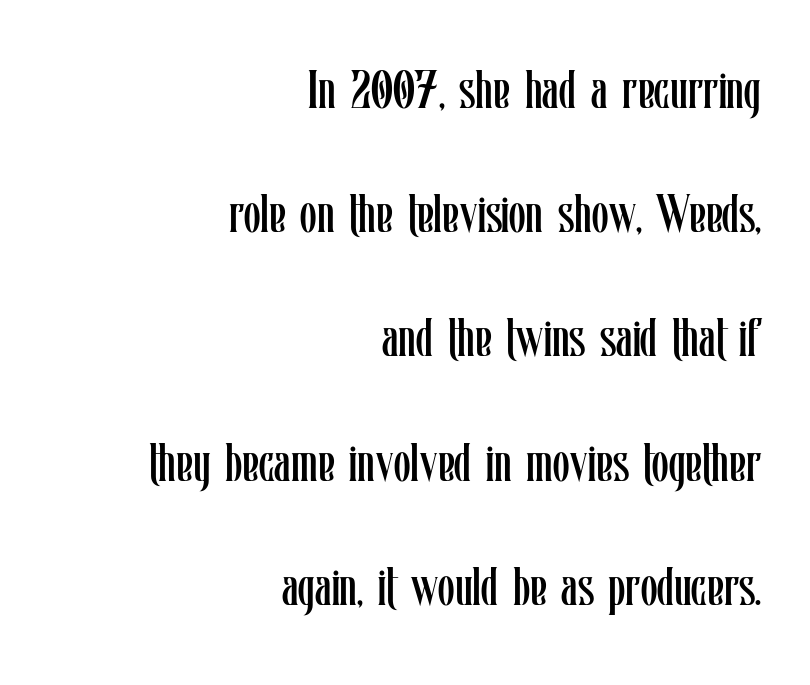
Line ends are locked; line starts wander. Rows of type keep a wide berth in the vertical direction. Compared with a typical body face, this is equally light or lighter still. Just letters on the line, the space beneath them empty. Do the letters lean? They stand straight.
